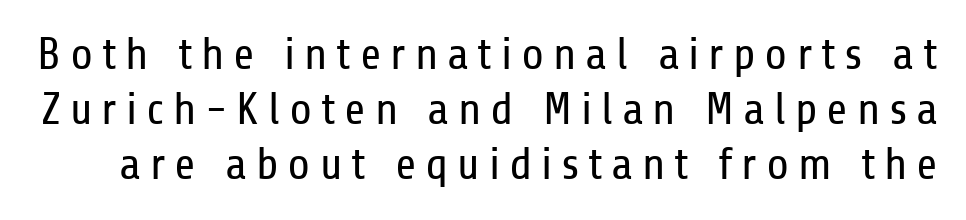
The image shows 46 px regular-weight, condensed sans-serif type, upright; set line spacing 1.2x, not underlined; low stroke contrast and a medium x-height.
